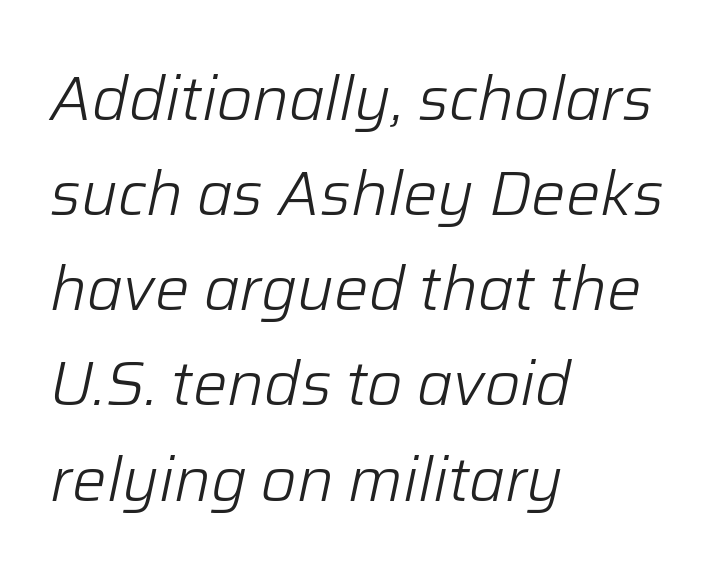
The image shows 61 px light type, italic (leaning right); set left-aligned, normal line spacing (1.56x), normal letter spacing, not underlined; low stroke contrast and a medium x-height.
